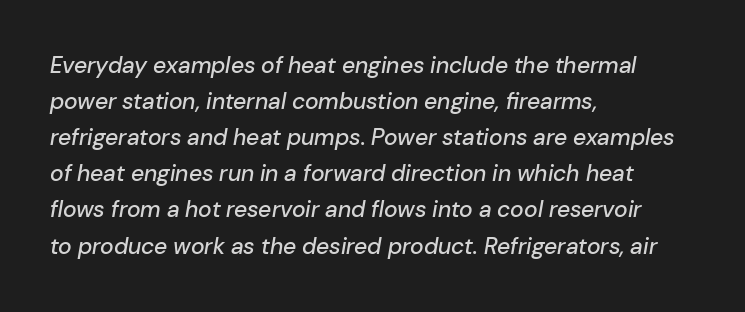
The zone under the glyphs is completely vacant. Compared with a centered layout, this one pins lines to the left instead. Observe the ordinary spacing: letters are neighbours, not strangers. Style check: oblique.
